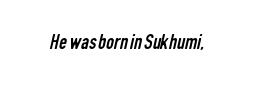
Q: Is the text bold? A: No.
Q: Is the text underlined? A: No.
Q: Is the spacing between letters normal or unusually wide? A: Normal.
